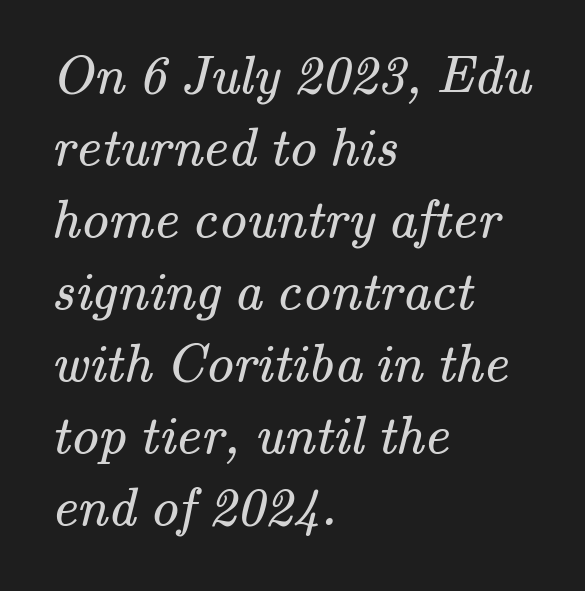
Q: Is the text bold? A: No.
Q: Is the typeface a serif or a sans-serif typeface? A: Serif.
Q: Is the text underlined? A: No.
Q: How is the paragraph aligned? A: Left-aligned.
Q: Is the spacing between letters normal or unusually wide? A: Normal.
Q: Is the spacing between lines tight, normal or loose? A: Normal.
Q: Width (condensed, normal, or wide)? A: Normal.
Q: Stroke contrast? A: Medium.
Q: x-height? A: Small.
Q: Monospaced? A: No.
